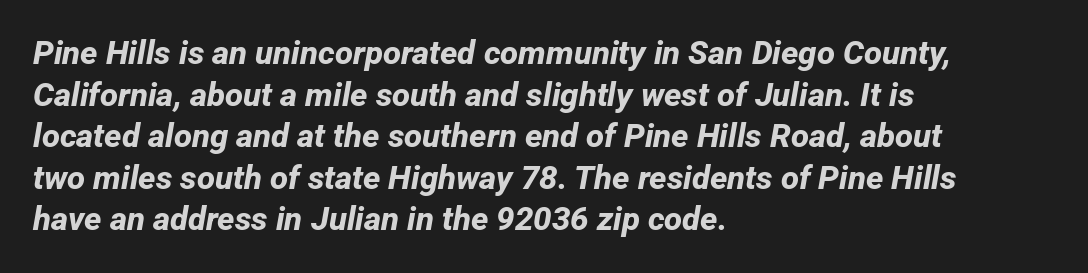
Q: Is the text bold? A: Yes.
Q: Is the typeface a serif or a sans-serif typeface? A: Sans-serif.
Q: Is the text underlined? A: No.
Q: How is the paragraph aligned? A: Left-aligned.
Q: Is the spacing between letters normal or unusually wide? A: Normal.
Q: Is the spacing between lines tight, normal or loose? A: Normal.
Q: Width (condensed, normal, or wide)? A: Normal.
Q: Stroke contrast? A: Low.
Q: x-height? A: Medium.
Q: Monospaced? A: No.
